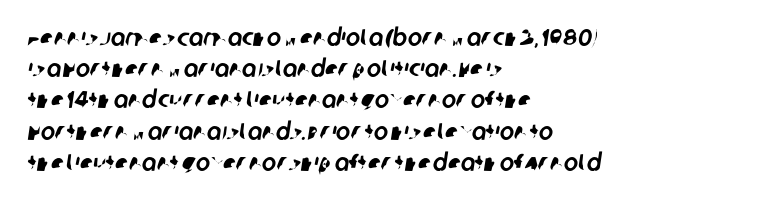
Q: Is the text underlined? A: No.
Q: How is the paragraph aligned? A: Left-aligned.
Q: Is the spacing between letters normal or unusually wide? A: Normal.
Q: Is the spacing between lines tight, normal or loose? A: Normal.
